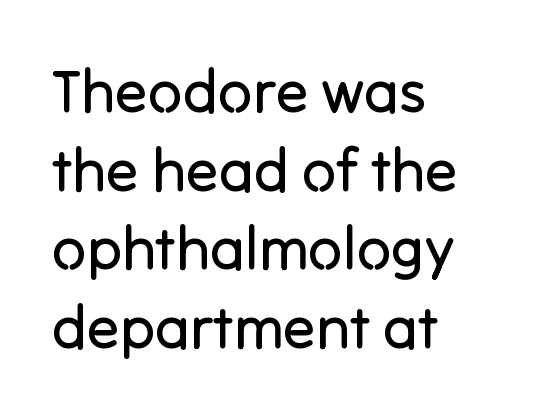
Q: Is the text bold? A: No.
Q: Is the text italic (slanted)? A: No, it is upright.
Q: Is the typeface a serif or a sans-serif typeface? A: Sans-serif.
Q: Is the text underlined? A: No.
Q: How is the paragraph aligned? A: Left-aligned.
Q: Is the spacing between letters normal or unusually wide? A: Normal.
Q: Is the spacing between lines tight, normal or loose? A: Normal.
Q: Width (condensed, normal, or wide)? A: Normal.
Q: Stroke contrast? A: Low.
Q: x-height? A: Medium.
Q: Monospaced? A: No.
